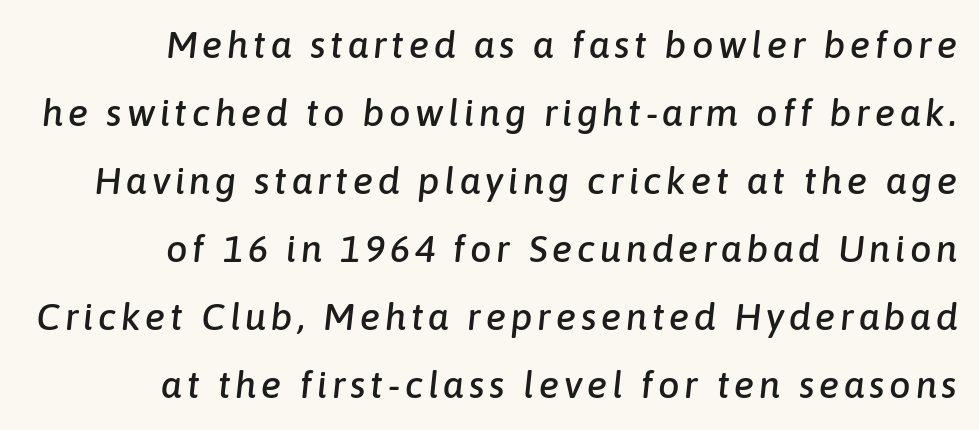
Q: Is the text italic (slanted)? A: Yes, it leans right by about 6 degrees.
Q: Is the text underlined? A: No.
Q: How is the paragraph aligned? A: Right-aligned.
Q: Width (condensed, normal, or wide)? A: Normal.
Q: Stroke contrast? A: Low.
Q: x-height? A: Medium.
Q: Monospaced? A: No.
